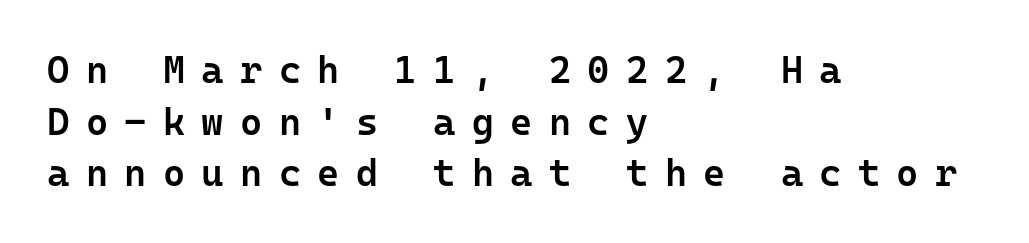
{"serif": "no", "italic": "no", "bold": "semi", "weight": "semibold", "width": "normal", "stroke_contrast": "low", "x_height": "medium", "monospaced": "yes", "underline": "no", "align": "left", "line_spacing": "normal", "line_spacing_ratio": 1.36, "letter_spacing": "wide", "letter_spacing_em": 0.43, "glyph_px": 38}
